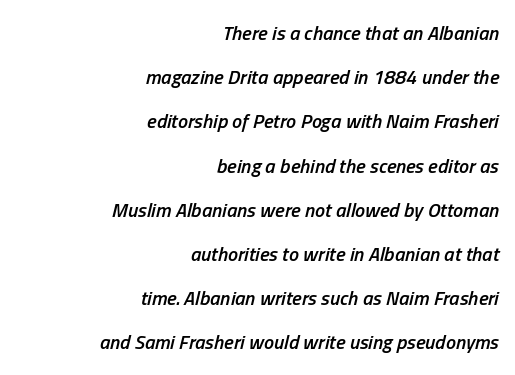
{"italic": "yes", "lean": "right", "slant_degrees": 13, "bold": "semi", "underline": "no", "align": "right", "line_spacing": "loose", "line_spacing_ratio": 2.21, "letter_spacing": "normal", "letter_spacing_em": 0.0, "glyph_px": 20}
